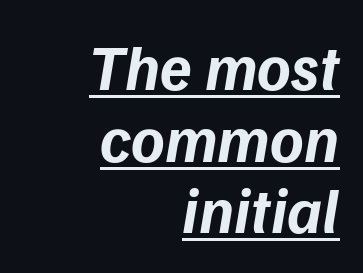
Right-aligned paragraph, ragged on the left. Characters follow at the spacing the type designer built in. These lines are rendered in a variable-pitch font. Type style note: lacks serifs.
